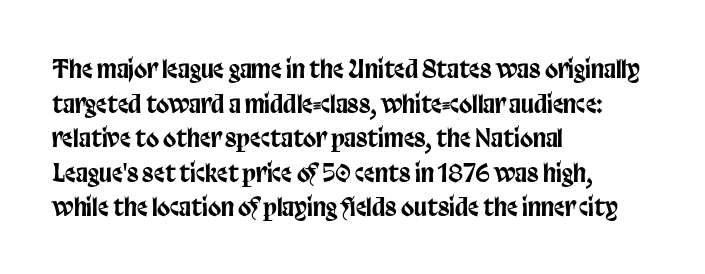
Q: Is the text italic (slanted)? A: No, it is upright.
Q: Is the text underlined? A: No.
Q: How is the paragraph aligned? A: Left-aligned.
Q: Is the spacing between letters normal or unusually wide? A: Normal.
Q: Is the spacing between lines tight, normal or loose? A: Normal.
